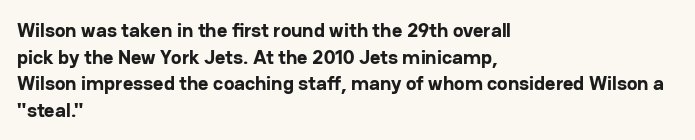
The typography opts for an upright posture over an oblique one. A classic flush-left, rag-right setting is used for this passage. Words appear dense and cohesive because spacing is normal. A full-strength bold gives these letters their thick strokes. Rule under the text: the space is simply empty.
